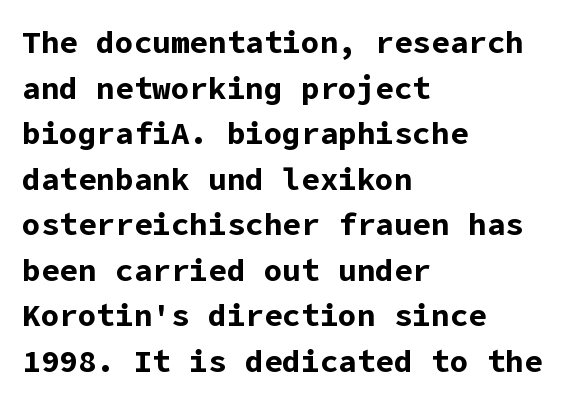
Tall strokes in this sample are plumb rather than angled. Letter spacing: default. The characters look thick and weighty, a clear bold. This sample is left-justified, so line endings fall wherever the words run out.
